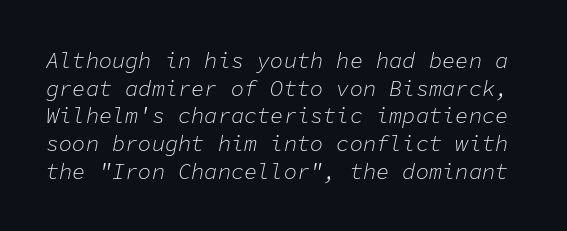
Q: Is the text bold? A: No.
Q: Is the text italic (slanted)? A: Yes, it leans right by about 11 degrees.
Q: Is the text underlined? A: No.
Q: Is the spacing between letters normal or unusually wide? A: Normal.
Q: Is the spacing between lines tight, normal or loose? A: Normal.
